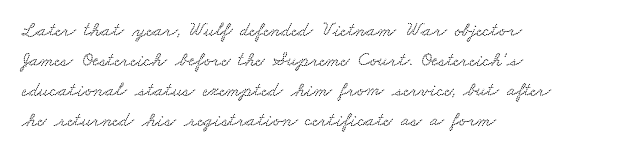
The image shows 20 px text type; set left-aligned, normal line spacing (1.5x), normal letter spacing, not underlined.
